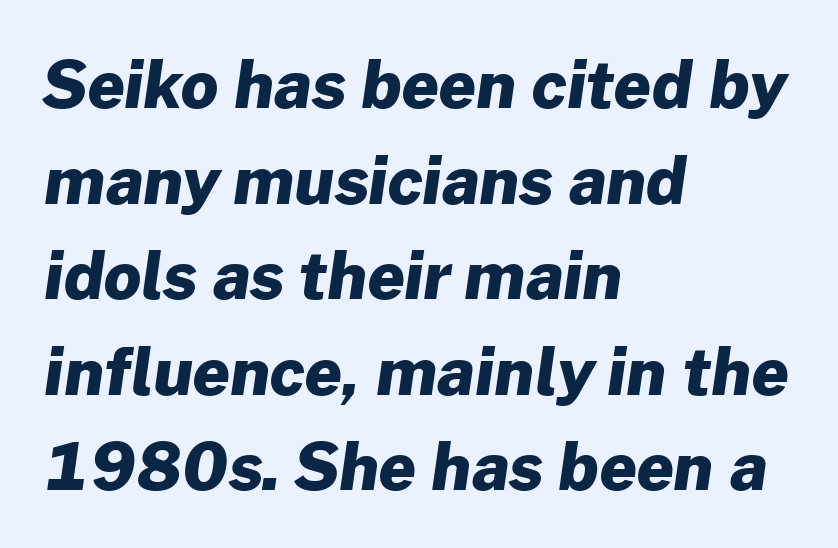
{"serif": "no", "bold": "yes", "weight": "heavy", "width": "normal", "stroke_contrast": "low", "x_height": "medium", "monospaced": "no", "underline": "no", "align": "left", "line_spacing": "normal", "line_spacing_ratio": 1.47, "letter_spacing": "normal", "letter_spacing_em": 0.0, "glyph_px": 65}
